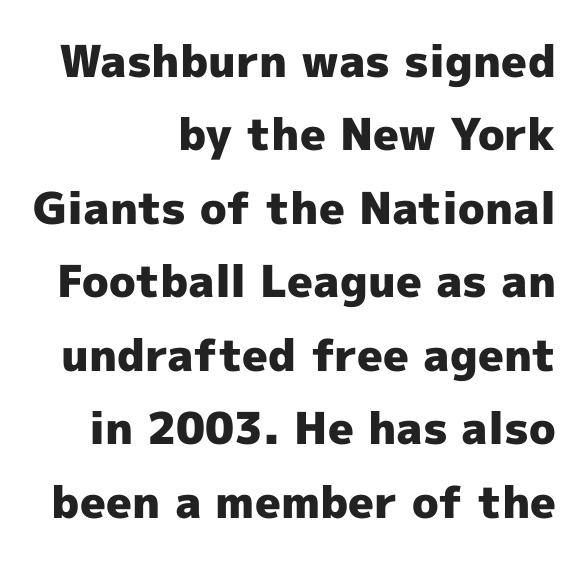
Check under the words: just untouched page. Look at the stroke-to-counter ratio: heavy, a bold. Do the characters align in a grid? No, the font is proportional. Style check: upright. Here the glyphs are tracked normally, forming tight word shapes.
